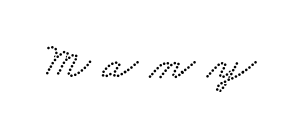
{"width": "wide", "stroke_contrast": "low", "x_height": "small", "monospaced": "no", "underline": "no", "letter_spacing": "wide", "letter_spacing_em": 0.23, "glyph_px": 52}
